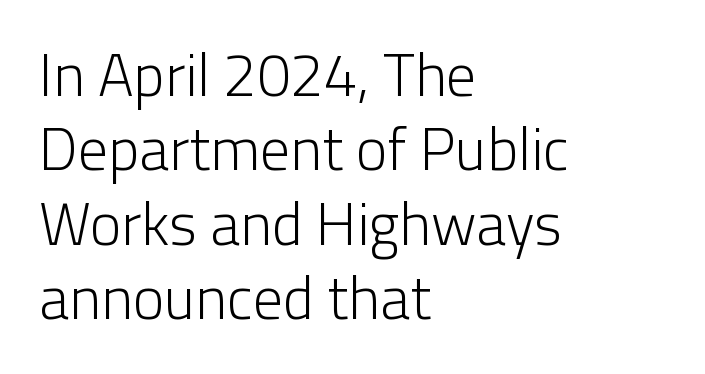
How are the letters spaced? Ordinarily, with no added tracking. The lines in this sample share a left origin and differ only in where they stop. A sans-serif font was chosen for this passage. This is roman type, the default non-slanted kind. A typesetter would call this proportional, since set widths differ per character. No chunkiness to these letters — they're not bold.
